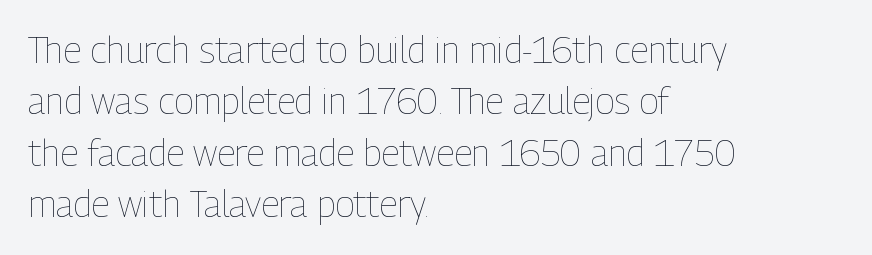
Q: Is the text bold? A: No.
Q: Is the text italic (slanted)? A: No, it is upright.
Q: Is the text underlined? A: No.
Q: How is the paragraph aligned? A: Left-aligned.
Q: Is the spacing between letters normal or unusually wide? A: Normal.
Q: Is the spacing between lines tight, normal or loose? A: Normal.
Q: Width (condensed, normal, or wide)? A: Condensed.
Q: Stroke contrast? A: Low.
Q: x-height? A: Medium.
Q: Monospaced? A: No.
